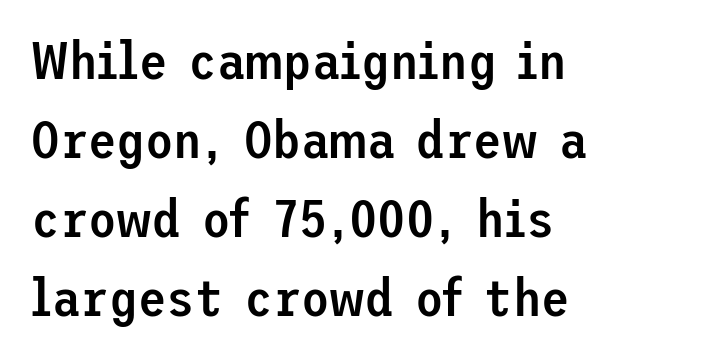
{"serif": "no", "italic": "no", "bold": "semi", "weight": "semibold", "width": "normal", "stroke_contrast": "low", "x_height": "medium", "underline": "no", "align": "left", "line_spacing": "normal", "line_spacing_ratio": 1.52, "letter_spacing": "normal", "letter_spacing_em": 0.0, "glyph_px": 52}
